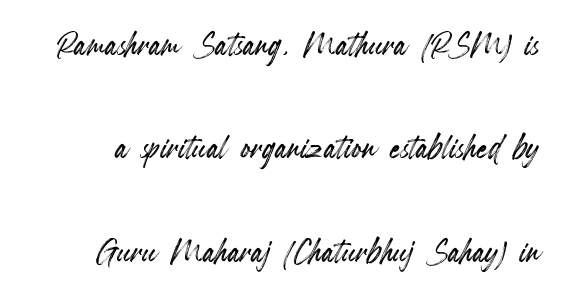
{"width": "condensed", "x_height": "small", "monospaced": "no", "underline": "no", "line_spacing": "loose", "line_spacing_ratio": 2.35, "letter_spacing": "normal", "letter_spacing_em": 0.0, "glyph_px": 44}
